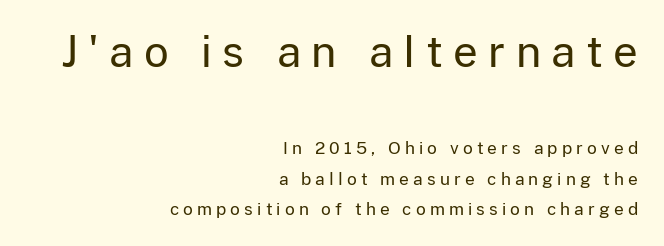
{"serif": "no", "italic": "no", "bold": "no", "weight": "regular", "width": "normal", "stroke_contrast": "low", "x_height": "medium", "monospaced": "no", "underline": "no", "align": "right", "line_spacing_ratio": 1.79, "letter_spacing": "wide", "letter_spacing_em": 0.24, "larger_block": "first", "size_ratio": 2.53, "glyph_px": 43}
